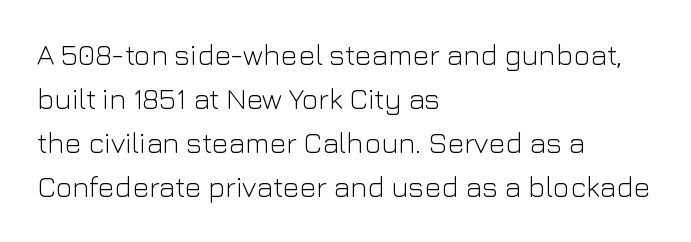
{"serif": "no", "italic": "no", "bold": "no", "weight": "light", "width": "normal", "stroke_contrast": "low", "x_height": "medium", "monospaced": "no", "underline": "no", "align": "left", "line_spacing": "normal", "line_spacing_ratio": 1.52, "letter_spacing": "normal", "letter_spacing_em": 0.0, "glyph_px": 29}
